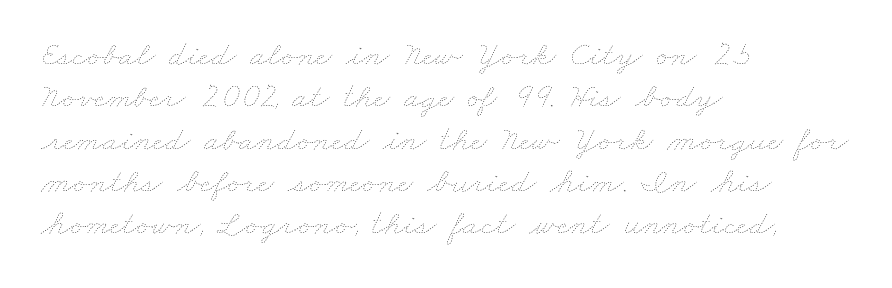
Typeset ragged right — the left edge is the straight one. Is this a heavy cut? Hardly; it is regular or lighter. A typesetter would call this zero additional tracking. Is this a fixed-width face? No — the glyphs have proportional, varying widths.
